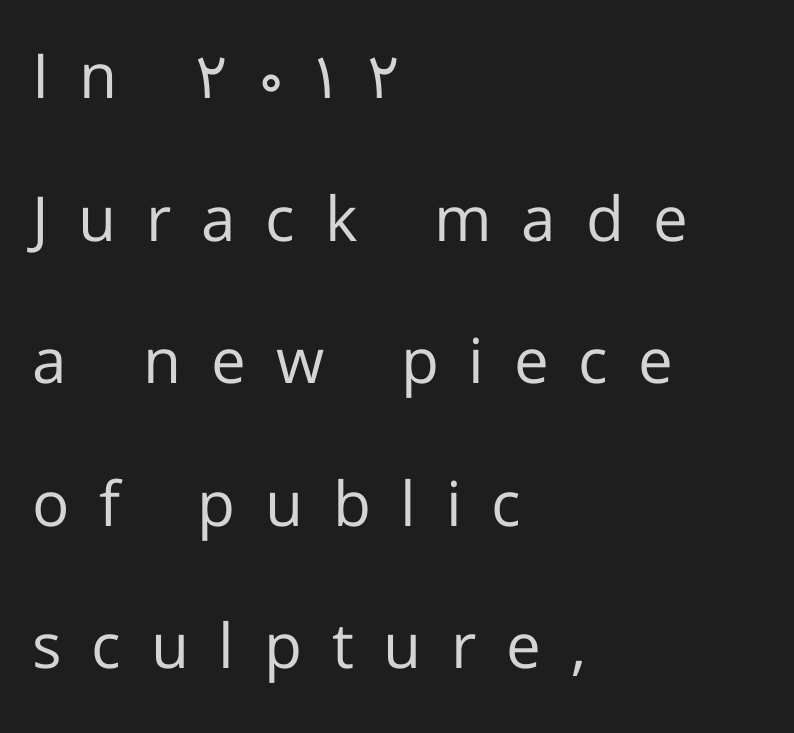
Is this a fixed-width face? No — the glyphs have proportional, varying widths. Quick note: interline space is abundant. The letterforms stand isolated, each surrounded by extra space. The letters carry no serifs — their stems end cleanly without finishing strokes.
